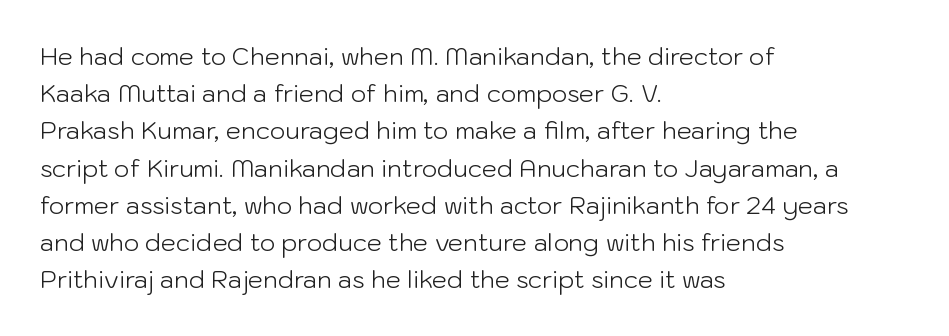
{"italic": "no", "bold": "no", "underline": "no", "align": "left", "line_spacing": "normal", "line_spacing_ratio": 1.55, "letter_spacing": "normal", "letter_spacing_em": 0.0, "glyph_px": 24}
